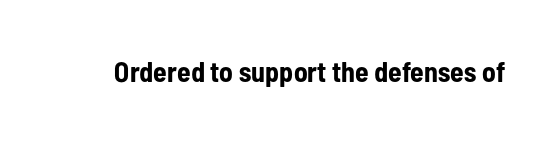
{"serif": "no", "italic": "no", "bold": "yes", "weight": "bold", "width": "condensed", "stroke_contrast": "low", "x_height": "medium", "monospaced": "no", "underline": "no", "letter_spacing": "normal", "letter_spacing_em": 0.0, "glyph_px": 28}
